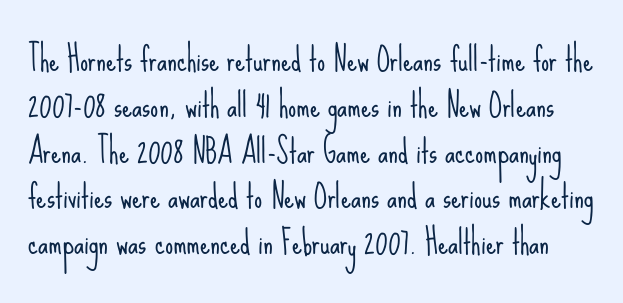
The image shows 32 px light, condensed sans-serif type, upright; set normal line spacing (1.43x), normal letter spacing, not underlined; low stroke contrast and a small x-height.
